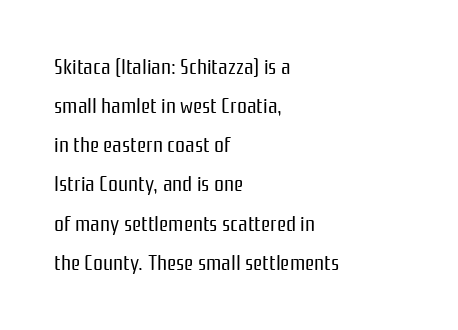
The letters stand straight up with perfectly vertical stems. A typesetter would call this zero additional tracking. Plain, unruled lines of type. Leftover space on each line is placed entirely after the last word. Stem width sits at or under what a default text font uses.
